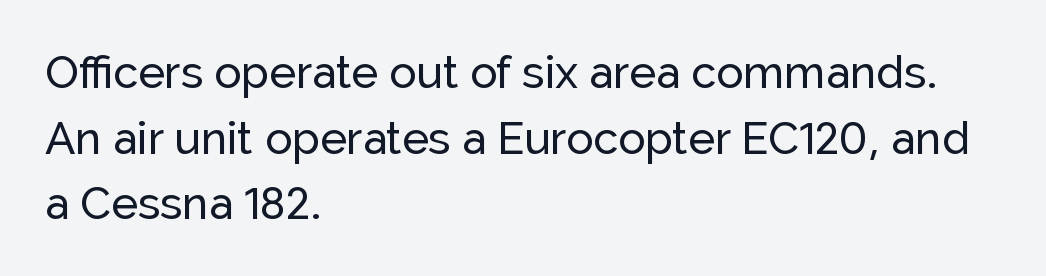
The image shows 45 px sans-serif type, upright; set left-aligned, normal line spacing (1.46x), normal letter spacing, not underlined; low stroke contrast and a medium x-height.
